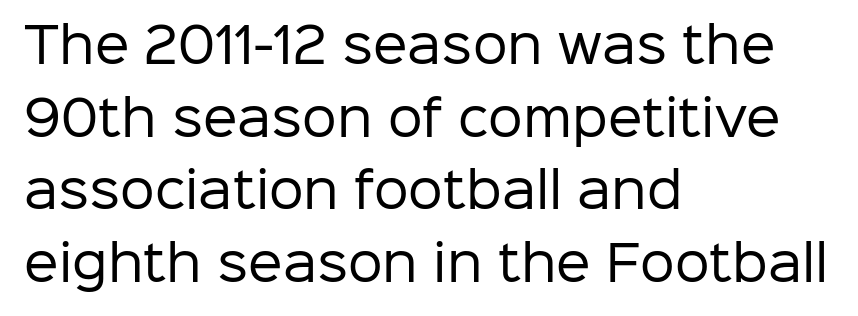
Q: Is the text bold? A: No.
Q: Is the text italic (slanted)? A: No, it is upright.
Q: Is the typeface a serif or a sans-serif typeface? A: Sans-serif.
Q: Is the text underlined? A: No.
Q: How is the paragraph aligned? A: Left-aligned.
Q: Is the spacing between letters normal or unusually wide? A: Normal.
Q: Is the spacing between lines tight, normal or loose? A: Normal.
Q: Width (condensed, normal, or wide)? A: Normal.
Q: Stroke contrast? A: Low.
Q: x-height? A: Medium.
Q: Monospaced? A: No.
